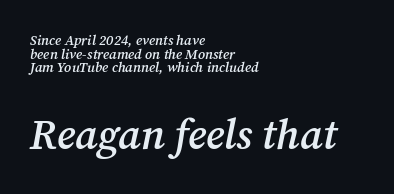
The image shows 42 px semibold serif type, italic (leaning right); set left-aligned, tight line spacing (0.98x), normal letter spacing, not underlined; the second (bottom) block is 3.0x larger; medium stroke contrast and a medium x-height.
